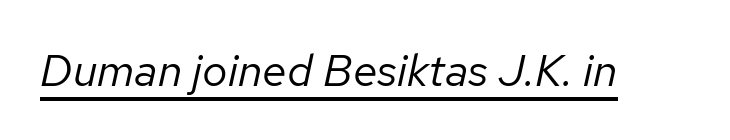
{"italic": "yes", "lean": "right", "slant_degrees": 12, "bold": "no", "weight": "regular", "width": "normal", "stroke_contrast": "low", "x_height": "medium", "monospaced": "no", "underline": "yes", "letter_spacing": "normal", "letter_spacing_em": 0.0, "glyph_px": 45}
